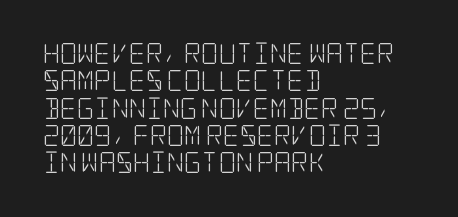
{"italic": "no", "bold": "no", "underline": "no", "align": "left", "line_spacing": "normal", "line_spacing_ratio": 1.3, "letter_spacing": "normal", "letter_spacing_em": 0.0, "glyph_px": 21}
